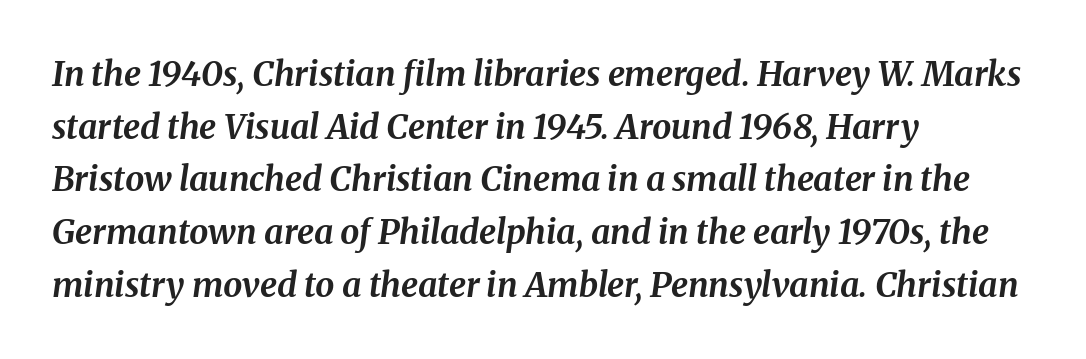
The image shows 34 px bold type, italic (leaning right); set left-aligned, normal line spacing (1.55x), normal letter spacing, not underlined; medium stroke contrast and a medium x-height.
